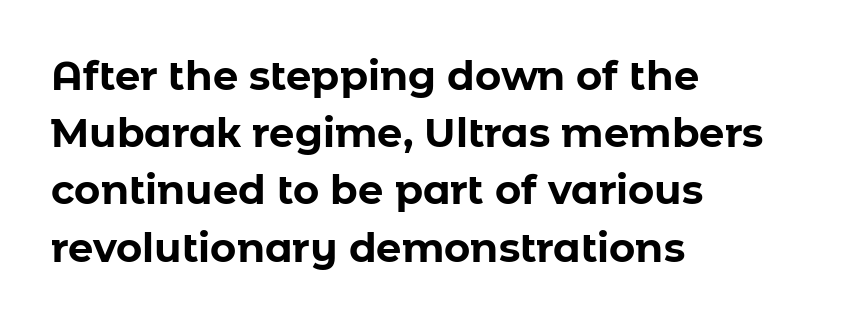
{"serif": "no", "italic": "no", "bold": "yes", "weight": "bold", "width": "normal", "stroke_contrast": "low", "x_height": "medium", "monospaced": "no", "underline": "no", "align": "left", "line_spacing": "normal", "line_spacing_ratio": 1.43, "letter_spacing": "normal", "letter_spacing_em": 0.0, "glyph_px": 40}
